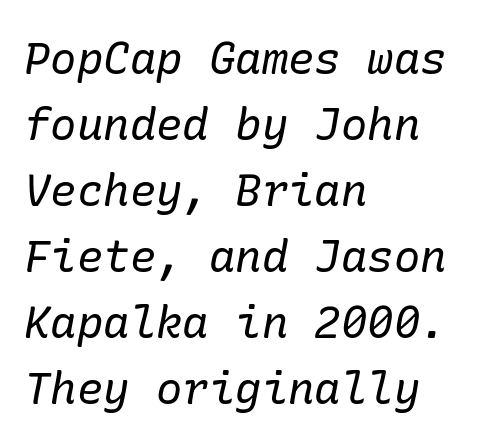
The image shows 44 px regular-weight type, italic (leaning right); set left-aligned, normal line spacing (1.5x), normal letter spacing, not underlined; low stroke contrast and a medium x-height.
